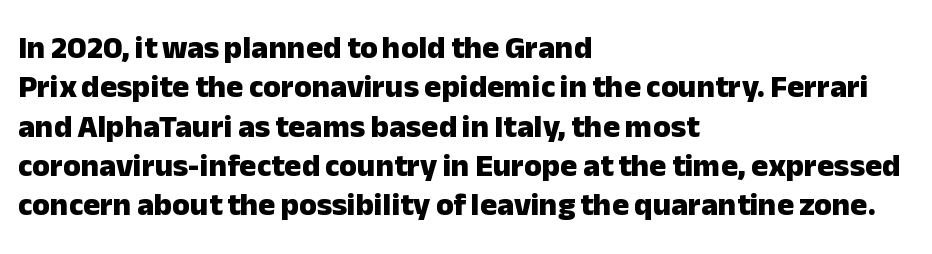
{"serif": "no", "italic": "no", "bold": "yes", "weight": "heavy", "width": "normal", "stroke_contrast": "low", "x_height": "medium", "monospaced": "no", "underline": "no", "align": "left", "line_spacing_ratio": 1.23, "letter_spacing": "normal", "letter_spacing_em": 0.0, "glyph_px": 32}
